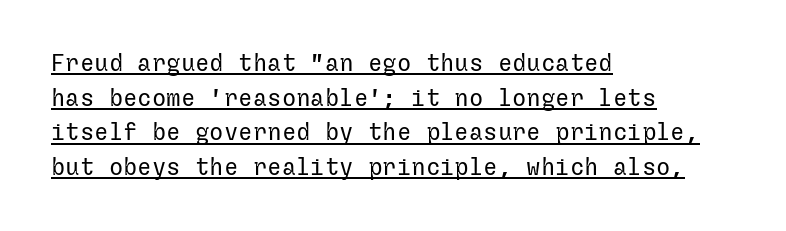
{"italic": "no", "bold": "no", "underline": "yes", "align": "left", "line_spacing": "normal", "line_spacing_ratio": 1.44, "letter_spacing": "normal", "letter_spacing_em": 0.0, "glyph_px": 24}
